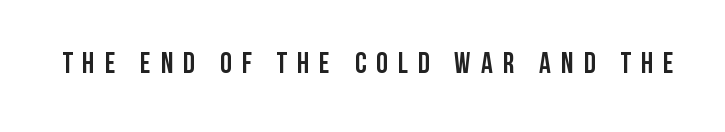
{"serif": "no", "italic": "no", "bold": "yes", "weight": "semibold", "width": "condensed", "stroke_contrast": "low", "x_height": "large", "monospaced": "no", "underline": "no", "letter_spacing": "wide", "letter_spacing_em": 0.35, "glyph_px": 29}
